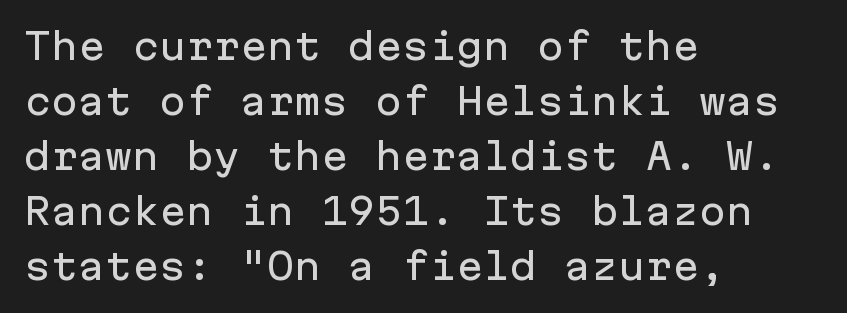
The glyphs in this specimen are sans serif. What stands out about the letter spacing? Nothing — it is the standard amount. This sample has the even, mechanical cadence of fixed-width lettering. Does the copy run flush right? No — it runs flush left. What's the leading like? Ordinary, nothing unusual.
